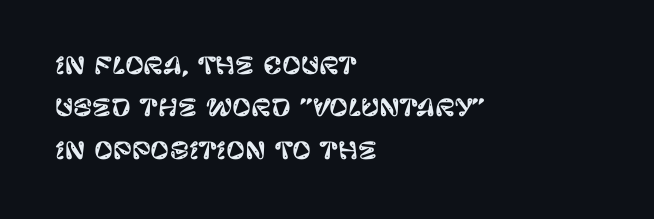
The image shows 23 px text type; set left-aligned, line spacing 1.84x, normal letter spacing, not underlined.
